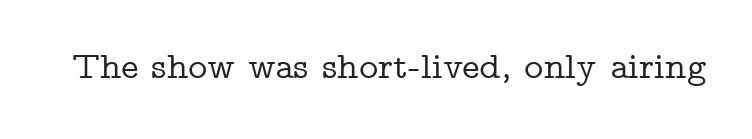
The axis of the letterforms is exactly vertical. The typeface chosen for these lines features serifs. The letterforms sit shoulder to shoulder at normal distance. A bare baseline throughout the passage.
